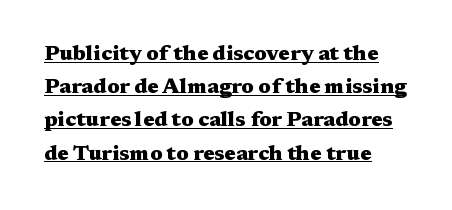
Q: Is the text bold? A: Yes.
Q: Is the text italic (slanted)? A: No, it is upright.
Q: Is the text underlined? A: Yes.
Q: How is the paragraph aligned? A: Left-aligned.
Q: Is the spacing between letters normal or unusually wide? A: Normal.
Q: Is the spacing between lines tight, normal or loose? A: Normal.
